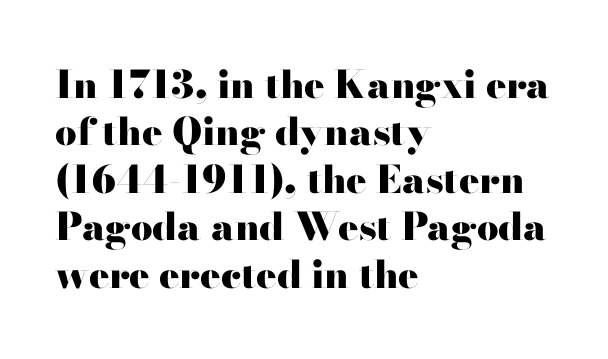
{"serif": "yes", "italic": "no", "bold": "yes", "weight": "heavy", "width": "wide", "stroke_contrast": "high", "x_height": "small", "monospaced": "no", "underline": "no", "align": "left", "line_spacing": "normal", "line_spacing_ratio": 1.25, "letter_spacing": "normal", "letter_spacing_em": 0.0, "glyph_px": 38}
